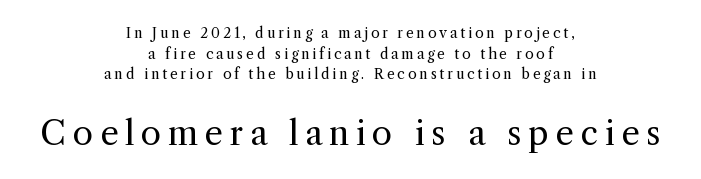
Q: Is the text bold? A: No.
Q: Is the text italic (slanted)? A: No, it is upright.
Q: Is the typeface a serif or a sans-serif typeface? A: Serif.
Q: Is the text underlined? A: No.
Q: How is the paragraph aligned? A: Centered.
Q: Is the spacing between letters normal or unusually wide? A: Unusually wide.
Q: Is the spacing between lines tight, normal or loose? A: Normal.
Q: Which block of text is set in a larger size, the first (top) or the second (bottom)? A: The second (bottom) one.
Q: Width (condensed, normal, or wide)? A: Normal.
Q: x-height? A: Medium.
Q: Monospaced? A: No.
